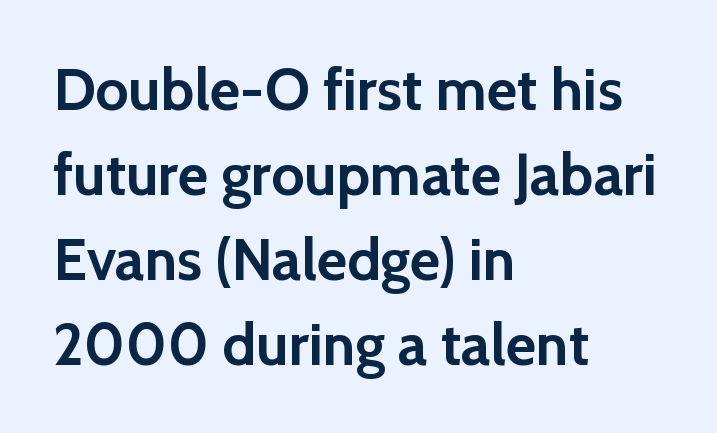
Q: Is the text bold? A: Yes.
Q: Is the text italic (slanted)? A: No, it is upright.
Q: Is the typeface a serif or a sans-serif typeface? A: Sans-serif.
Q: Is the text underlined? A: No.
Q: How is the paragraph aligned? A: Left-aligned.
Q: Is the spacing between letters normal or unusually wide? A: Normal.
Q: Is the spacing between lines tight, normal or loose? A: Normal.
Q: Width (condensed, normal, or wide)? A: Normal.
Q: x-height? A: Medium.
Q: Monospaced? A: No.
